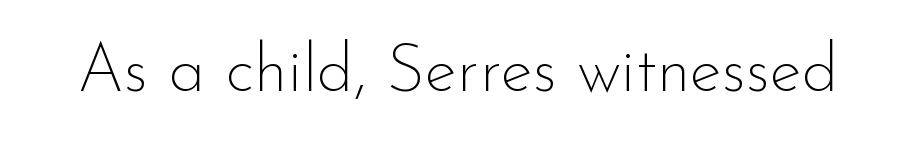
Each letter keeps its own natural width here, so spacing adapts to shape. Is this a sans? Yes — the strokes have no serifs. The specimen omits any rule beneath the text block's lines. The tracking reads as untouched default to a designer's eye. Stroke thickness stays within the range of a standard reading face or lighter.
